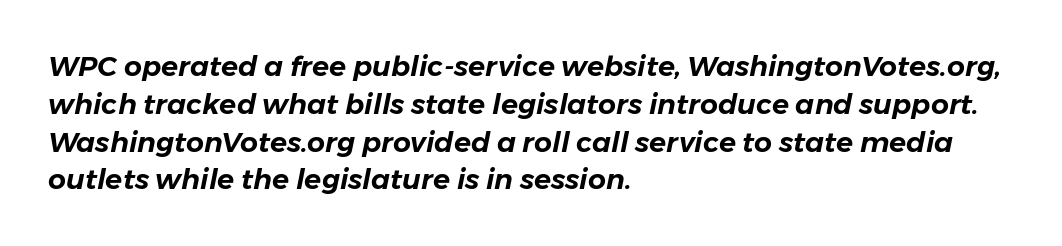
Q: Is the text italic (slanted)? A: Yes, it leans right by about 11 degrees.
Q: Is the text underlined? A: No.
Q: How is the paragraph aligned? A: Left-aligned.
Q: Is the spacing between letters normal or unusually wide? A: Normal.
Q: Is the spacing between lines tight, normal or loose? A: Normal.
Q: Width (condensed, normal, or wide)? A: Normal.
Q: Stroke contrast? A: Low.
Q: x-height? A: Medium.
Q: Monospaced? A: No.
